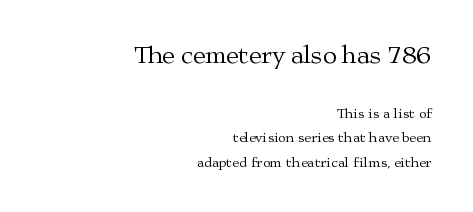
{"italic": "no", "bold": "no", "underline": "no", "align": "right", "line_spacing_ratio": 1.75, "letter_spacing": "normal", "letter_spacing_em": 0.0, "larger_block": "first", "size_ratio": 1.79, "glyph_px": 25}
